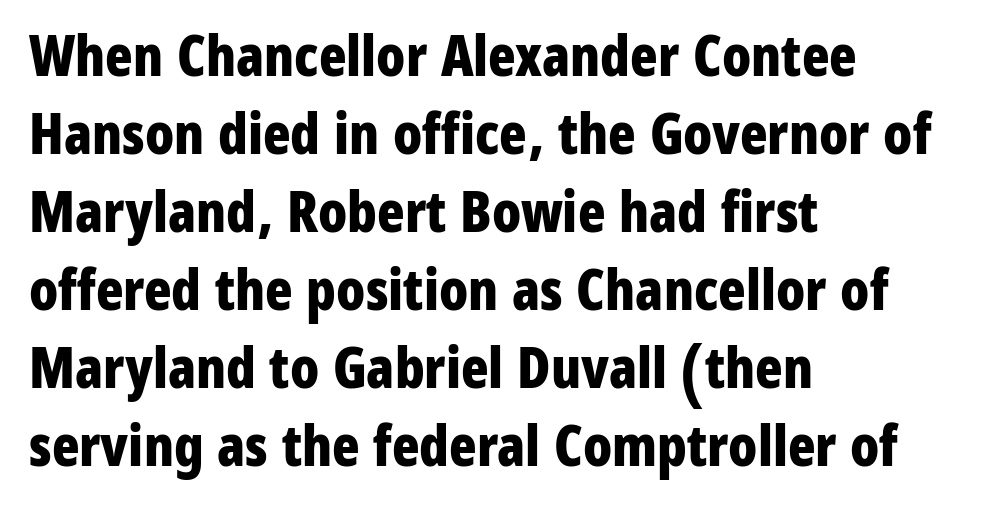
{"serif": "no", "italic": "no", "bold": "yes", "weight": "bold", "width": "condensed", "stroke_contrast": "low", "x_height": "medium", "monospaced": "no", "underline": "no", "align": "left", "line_spacing": "normal", "line_spacing_ratio": 1.37, "letter_spacing": "normal", "letter_spacing_em": 0.0, "glyph_px": 57}
